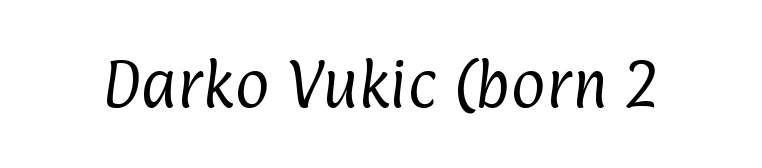
The image shows 53 px regular-weight, condensed sans-serif type; set normal letter spacing, not underlined; low stroke contrast and a medium x-height.
